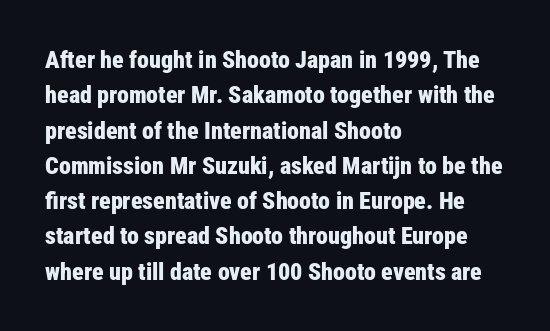
{"italic": "no", "bold": "yes", "underline": "no", "align": "left", "line_spacing": "normal", "line_spacing_ratio": 1.47, "letter_spacing": "normal", "letter_spacing_em": 0.0, "glyph_px": 24}
